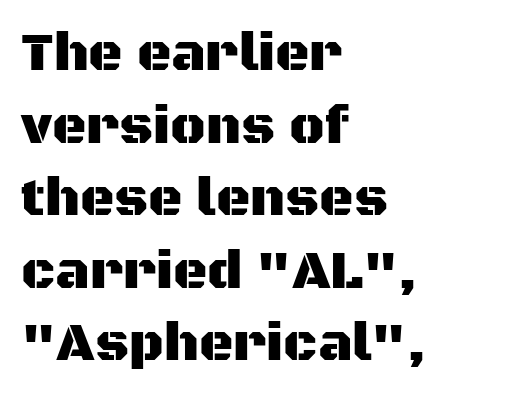
Default kerning and tracking; the words read as compact shapes. Ascenders rise straight up at ninety degrees. One-word summary of the alignment: left. The rows are spaced the way most documents space them. This sample has the flowing, uneven cadence of proportional lettering.
